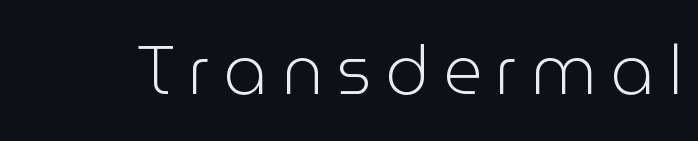
The image shows 68 px light sans-serif type, upright; set unusually wide letter spacing (+0.2 em), not underlined; low stroke contrast and a medium x-height.
